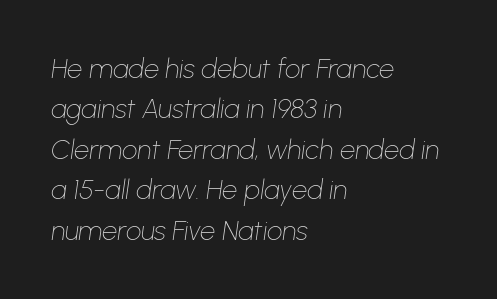
How would I describe the line gaps? Plain and ordinary. In terms of posture, this sample is oblique. Layout note: lines flush left. Nothing unusual about the tracking: characters are spaced as the font intends. Bold? No — there's no thickening of the strokes. Words float on clear page, feet unadorned.
